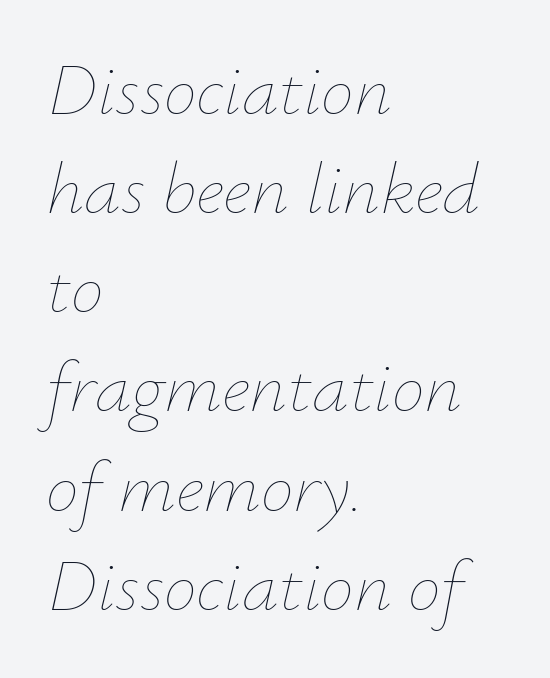
{"italic": "yes", "lean": "right", "slant_degrees": 12, "bold": "no", "weight": "thin", "width": "normal", "stroke_contrast": "low", "x_height": "small", "monospaced": "no", "underline": "no", "align": "left", "line_spacing": "normal", "line_spacing_ratio": 1.34, "letter_spacing": "normal", "letter_spacing_em": 0.0, "glyph_px": 74}
